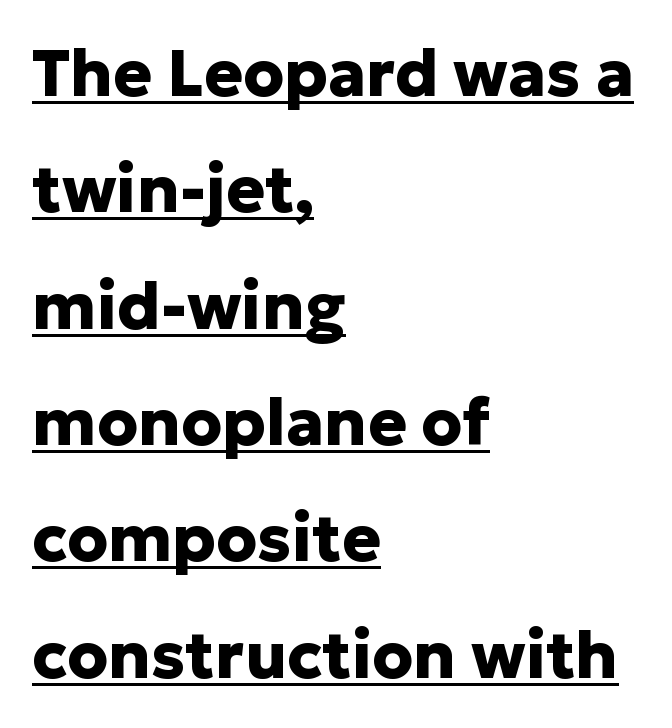
{"serif": "no", "italic": "no", "bold": "yes", "weight": "heavy", "width": "normal", "stroke_contrast": "low", "x_height": "medium", "monospaced": "no", "underline": "yes", "align": "left", "line_spacing_ratio": 1.79, "letter_spacing": "normal", "letter_spacing_em": 0.0, "glyph_px": 65}
